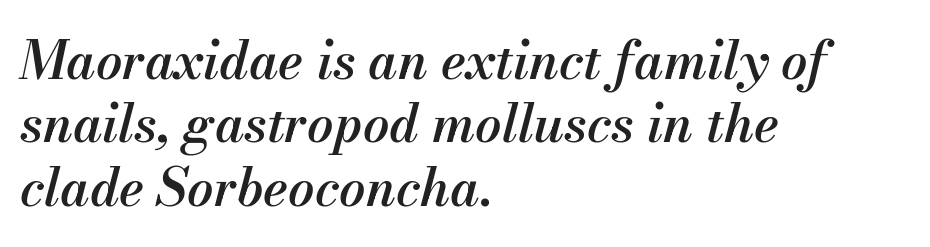
The image shows 52 px semibold type, italic (leaning right); set left-aligned, line spacing 1.22x, normal letter spacing, not underlined; medium stroke contrast and a small x-height.
